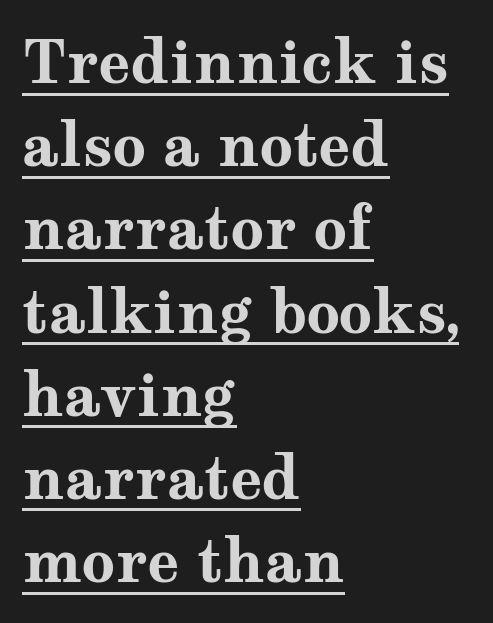
The image shows 59 px bold, wide serif type, upright; set left-aligned, normal line spacing (1.41x), normal letter spacing, underlined; medium stroke contrast and a medium x-height.
